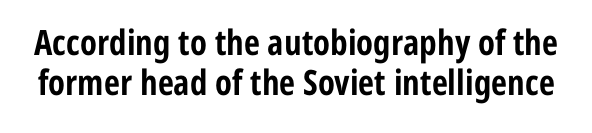
The image shows 35 px bold, condensed sans-serif type, upright; set tight line spacing (1.13x), normal letter spacing, not underlined; low stroke contrast and a medium x-height.
